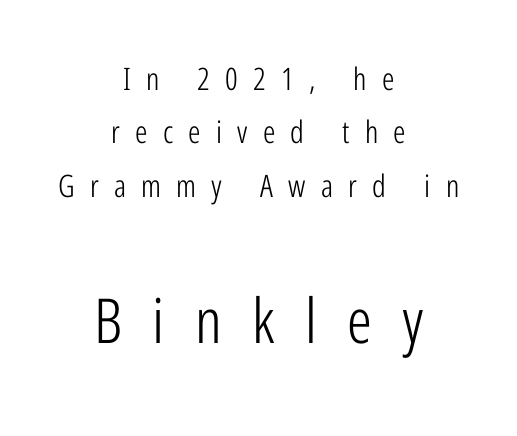
Notice how the passage keeps no hard edge, just a central spine. Honestly, there is no underline to notice here at all. Italic? Not at all — the glyphs are vertical. A sans-serif font was chosen for this passage.
